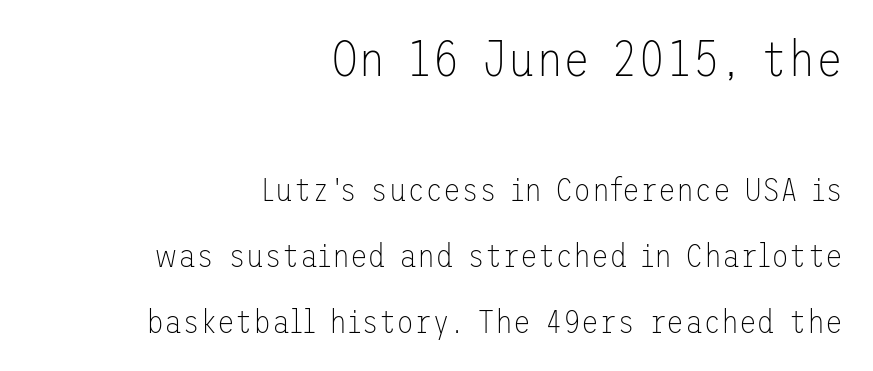
Q: Is the text bold? A: No.
Q: Is the text italic (slanted)? A: No, it is upright.
Q: Is the typeface a serif or a sans-serif typeface? A: Sans-serif.
Q: Is the text underlined? A: No.
Q: How is the paragraph aligned? A: Right-aligned.
Q: Is the spacing between letters normal or unusually wide? A: Normal.
Q: Is the spacing between lines tight, normal or loose? A: Loose.
Q: Which block of text is set in a larger size, the first (top) or the second (bottom)? A: The first (top) one.
Q: Width (condensed, normal, or wide)? A: Normal.
Q: Stroke contrast? A: Low.
Q: x-height? A: Medium.
